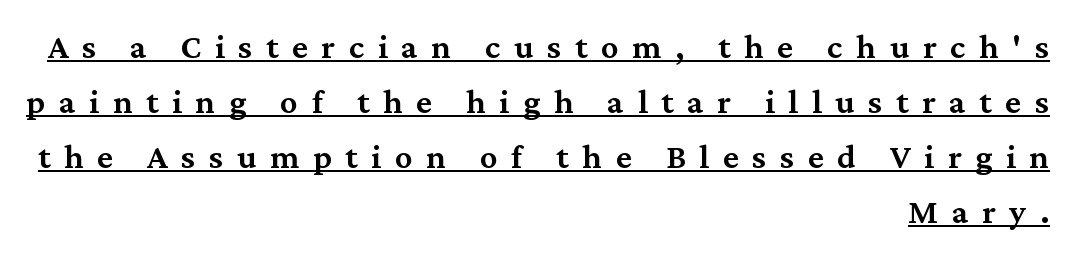
{"serif": "yes", "italic": "no", "bold": "semi", "weight": "semibold", "width": "normal", "stroke_contrast": "medium", "x_height": "medium", "monospaced": "no", "underline": "yes", "align": "right", "line_spacing": "normal", "line_spacing_ratio": 1.57, "letter_spacing": "wide", "letter_spacing_em": 0.39, "glyph_px": 35}
